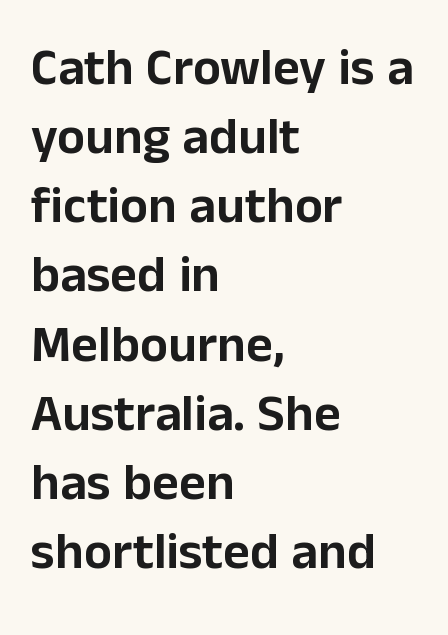
The image shows 52 px sans-serif type, upright; set left-aligned, normal line spacing (1.33x), normal letter spacing, not underlined; low stroke contrast and a medium x-height.
